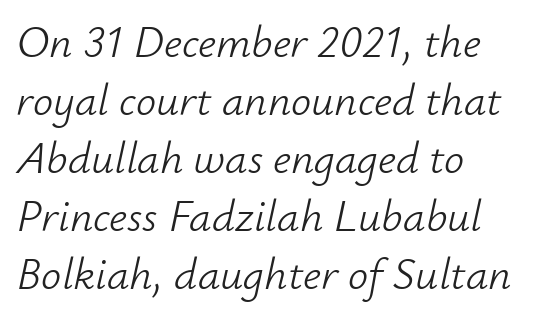
Q: Is the text bold? A: No.
Q: Is the text italic (slanted)? A: Yes, it leans right by about 12 degrees.
Q: Is the text underlined? A: No.
Q: How is the paragraph aligned? A: Left-aligned.
Q: Is the spacing between letters normal or unusually wide? A: Normal.
Q: Is the spacing between lines tight, normal or loose? A: Normal.
Q: Width (condensed, normal, or wide)? A: Normal.
Q: Stroke contrast? A: Low.
Q: x-height? A: Small.
Q: Monospaced? A: No.
